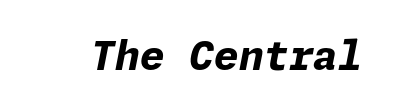
The image shows 40 px bold type, italic (leaning right); set normal letter spacing, not underlined; low stroke contrast and a medium x-height.
